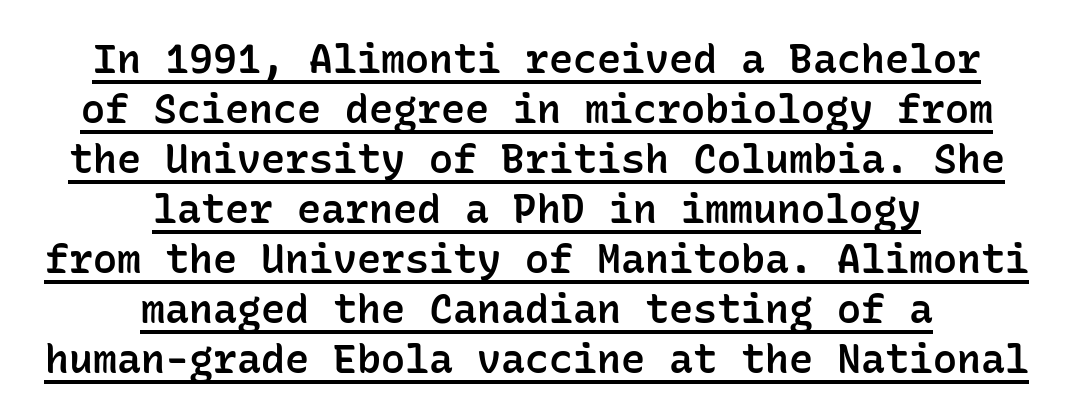
Q: Is the text bold? A: Semi-bold.
Q: Is the text italic (slanted)? A: No, it is upright.
Q: Is the typeface a serif or a sans-serif typeface? A: Sans-serif.
Q: Is the text underlined? A: Yes.
Q: How is the paragraph aligned? A: Centered.
Q: Is the spacing between letters normal or unusually wide? A: Normal.
Q: Is the spacing between lines tight, normal or loose? A: Normal.
Q: Width (condensed, normal, or wide)? A: Normal.
Q: Stroke contrast? A: Low.
Q: x-height? A: Medium.
Q: Monospaced? A: Yes.
